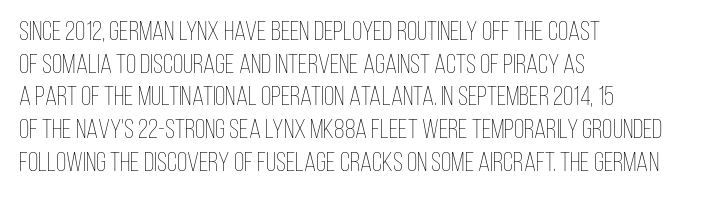
{"italic": "no", "bold": "no", "underline": "no", "align": "left", "line_spacing_ratio": 1.21, "letter_spacing": "normal", "letter_spacing_em": 0.0, "glyph_px": 27}
